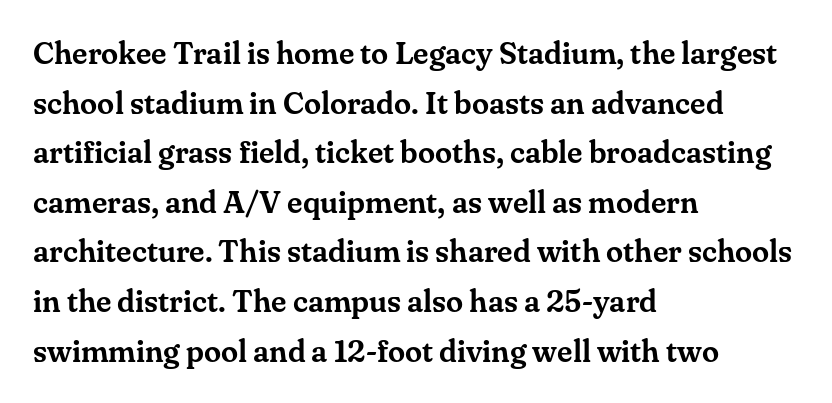
Spacing verdict: proportional, widths tailored to each character. Nobody drew a line under any word here. One glance says typical: line gaps are just what's usual. The rag falls on the right side of this text block. Upright lettering throughout.
